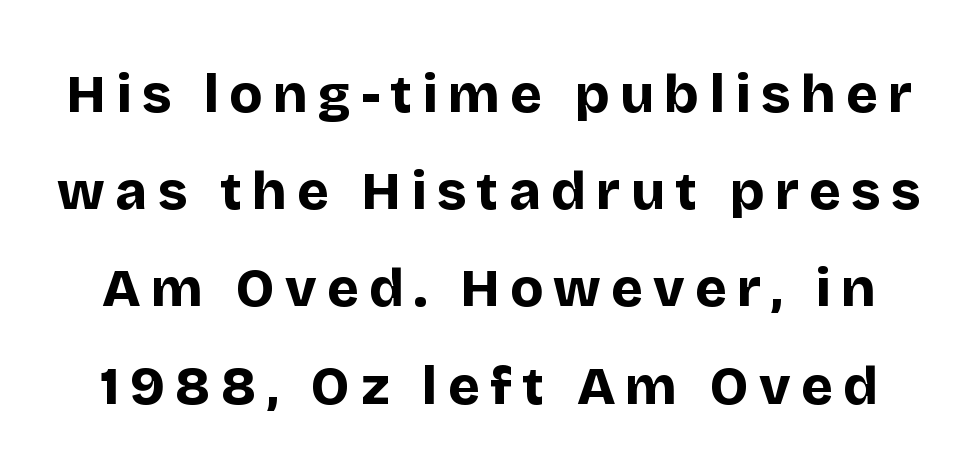
Q: Is the text bold? A: Yes.
Q: Is the text italic (slanted)? A: No, it is upright.
Q: Is the typeface a serif or a sans-serif typeface? A: Sans-serif.
Q: Is the text underlined? A: No.
Q: Width (condensed, normal, or wide)? A: Normal.
Q: Stroke contrast? A: Low.
Q: x-height? A: Large.
Q: Monospaced? A: No.
